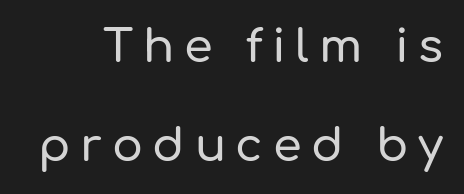
{"serif": "no", "italic": "no", "width": "normal", "stroke_contrast": "low", "x_height": "medium", "monospaced": "no", "underline": "no", "line_spacing": "loose", "line_spacing_ratio": 2.16, "letter_spacing": "wide", "letter_spacing_em": 0.21, "glyph_px": 46}
